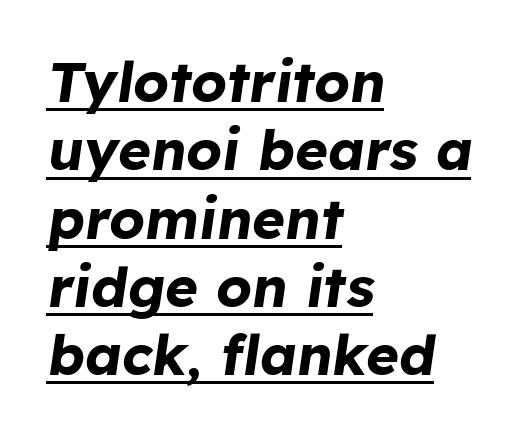
Q: Is the text bold? A: Yes.
Q: Is the text italic (slanted)? A: Yes, it leans right by about 8 degrees.
Q: Is the text underlined? A: Yes.
Q: How is the paragraph aligned? A: Left-aligned.
Q: Is the spacing between letters normal or unusually wide? A: Normal.
Q: Width (condensed, normal, or wide)? A: Normal.
Q: Stroke contrast? A: Low.
Q: x-height? A: Medium.
Q: Monospaced? A: No.
